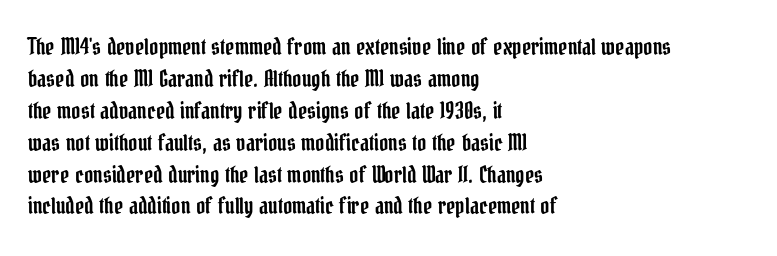
Q: Is the text italic (slanted)? A: No, it is upright.
Q: Is the text underlined? A: No.
Q: How is the paragraph aligned? A: Left-aligned.
Q: Is the spacing between letters normal or unusually wide? A: Normal.
Q: Is the spacing between lines tight, normal or loose? A: Normal.
